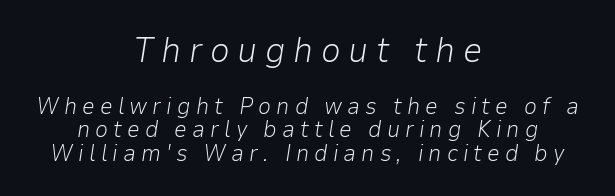
Characters follow at a spacing far wider than the type designer built in. The text carries the slant typical of an italic or oblique font. Do the characters align in a grid? No, the font is proportional. The paragraph has two soft edges and a firm central axis.
